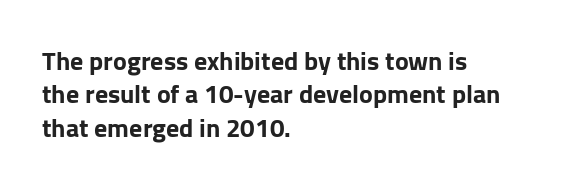
Beneath every word, the page is bare. Evenly set lines give the paragraph a standard silhouette. The compositor pushed each line to the left boundary. Spacing between characters is what you'd get straight out of the box. When letters stand straight like this, we call the style roman or upright.
